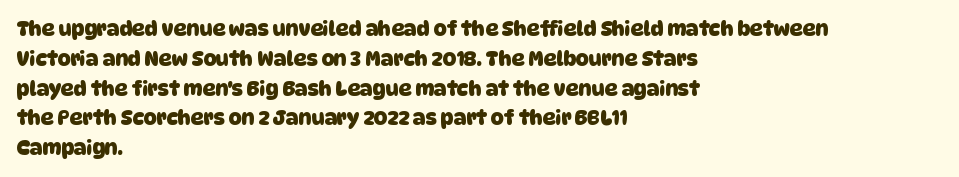
Students, note that the glyphs here touch the page at normal intervals. Strokes here are thick enough to call this a true bold. The passage is arranged the way most books set body copy — flush left. If you measured baseline to baseline, you'd find a middling distance. No word sits above an underline.
